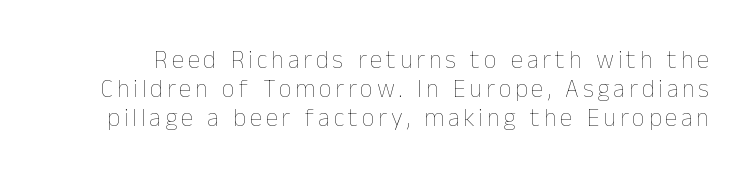
A light-to-regular cut is what we see here. Words float on clear page, feet unadorned. Quick note: not italic, upright.
